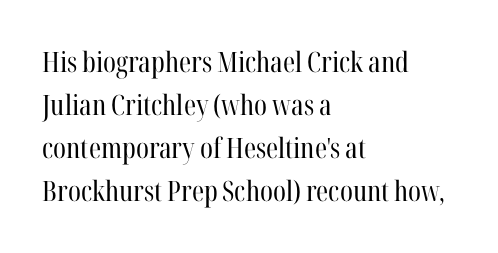
Q: Is the text bold? A: No.
Q: Is the text italic (slanted)? A: No, it is upright.
Q: Is the typeface a serif or a sans-serif typeface? A: Serif.
Q: Is the text underlined? A: No.
Q: How is the paragraph aligned? A: Left-aligned.
Q: Is the spacing between letters normal or unusually wide? A: Normal.
Q: Is the spacing between lines tight, normal or loose? A: Normal.
Q: Width (condensed, normal, or wide)? A: Condensed.
Q: Stroke contrast? A: High.
Q: x-height? A: Medium.
Q: Monospaced? A: No.
